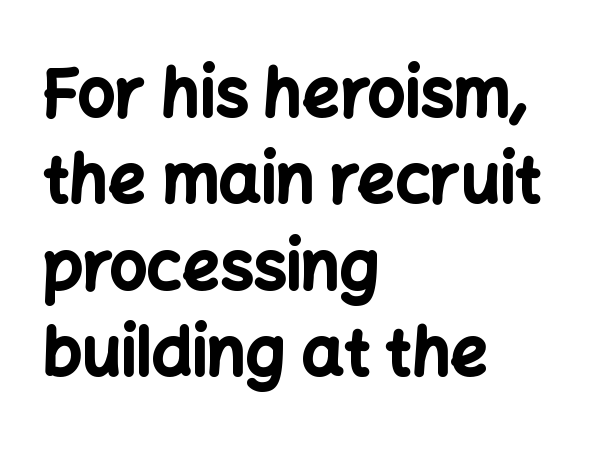
{"serif": "no", "italic": "no", "bold": "yes", "weight": "bold", "width": "normal", "stroke_contrast": "low", "x_height": "medium", "monospaced": "no", "underline": "no", "align": "left", "line_spacing": "normal", "line_spacing_ratio": 1.31, "letter_spacing": "normal", "letter_spacing_em": 0.0, "glyph_px": 66}
